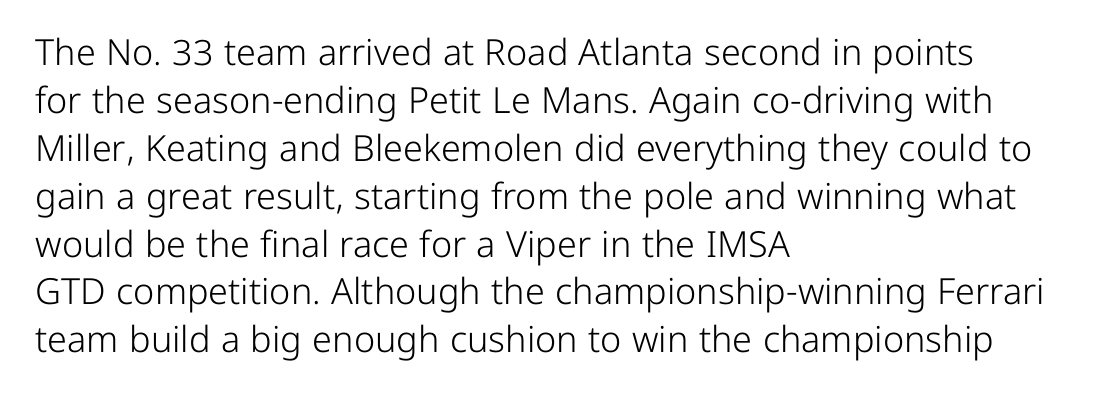
The image shows 36 px light sans-serif type, upright; set left-aligned, normal line spacing (1.33x), normal letter spacing, not underlined; low stroke contrast and a medium x-height.
